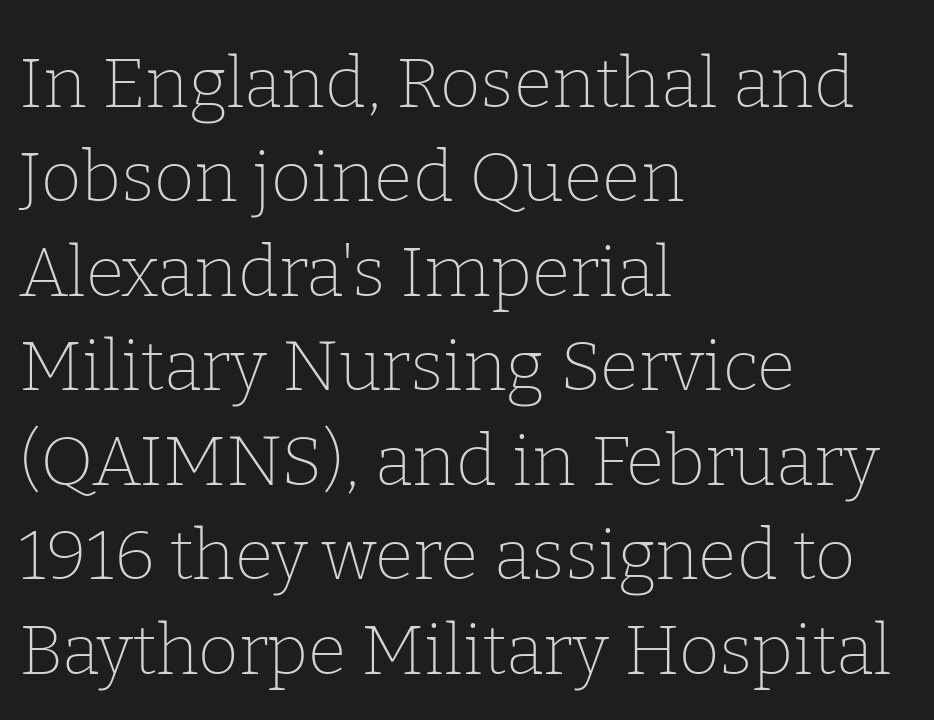
Students, note that the glyphs here touch the page at normal intervals. The paragraph shown leans on its left margin. This sample has the flowing, uneven cadence of proportional lettering. Glance below the letters and you will spot only blank space.
